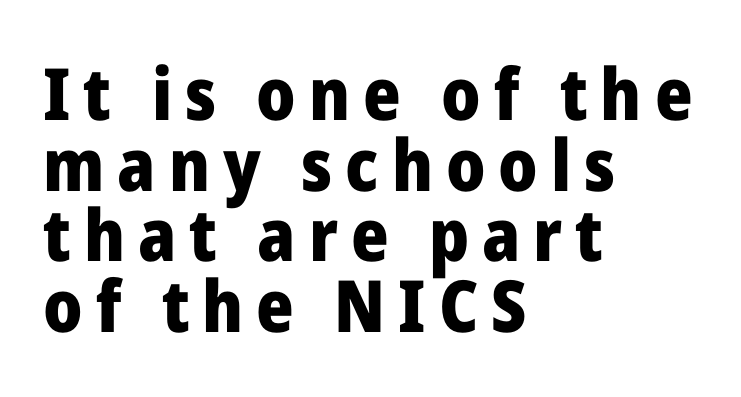
{"serif": "no", "italic": "no", "bold": "yes", "weight": "heavy", "width": "normal", "stroke_contrast": "low", "x_height": "medium", "monospaced": "no", "underline": "no", "align": "left", "line_spacing": "tight", "line_spacing_ratio": 0.98, "glyph_px": 72}
